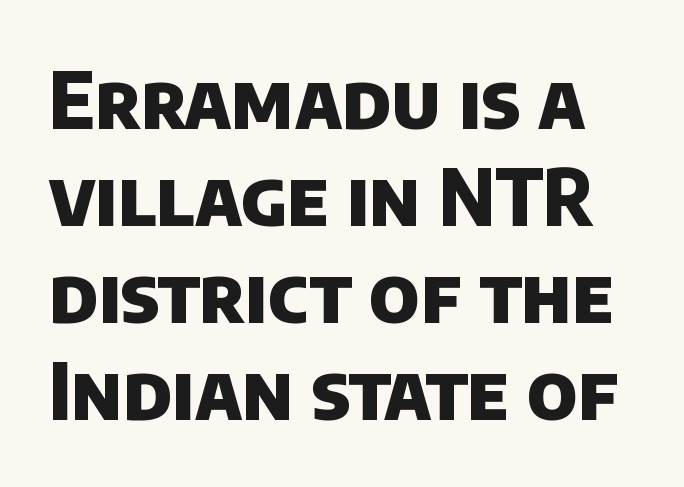
Q: Is the text bold? A: Yes.
Q: Is the typeface a serif or a sans-serif typeface? A: Sans-serif.
Q: Is the text underlined? A: No.
Q: Is the spacing between letters normal or unusually wide? A: Normal.
Q: Is the spacing between lines tight, normal or loose? A: Normal.
Q: Width (condensed, normal, or wide)? A: Normal.
Q: Stroke contrast? A: Low.
Q: x-height? A: Large.
Q: Monospaced? A: No.
